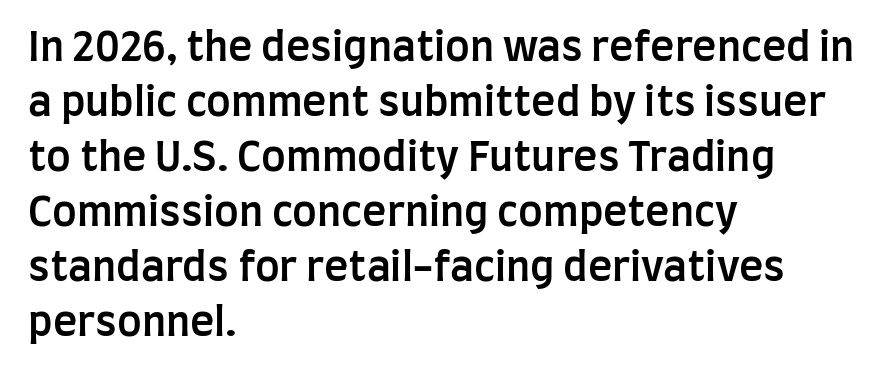
The image shows 41 px semibold, condensed sans-serif type, upright; set left-aligned, normal line spacing (1.34x), normal letter spacing, not underlined; low stroke contrast and a large x-height.
